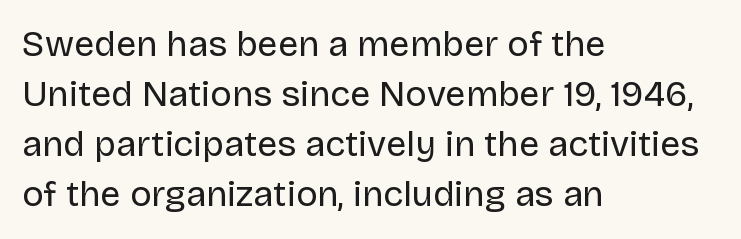
The image shows 36 px regular-weight sans-serif type, upright; set left-aligned, normal line spacing (1.39x), normal letter spacing, not underlined; low stroke contrast and a large x-height.
